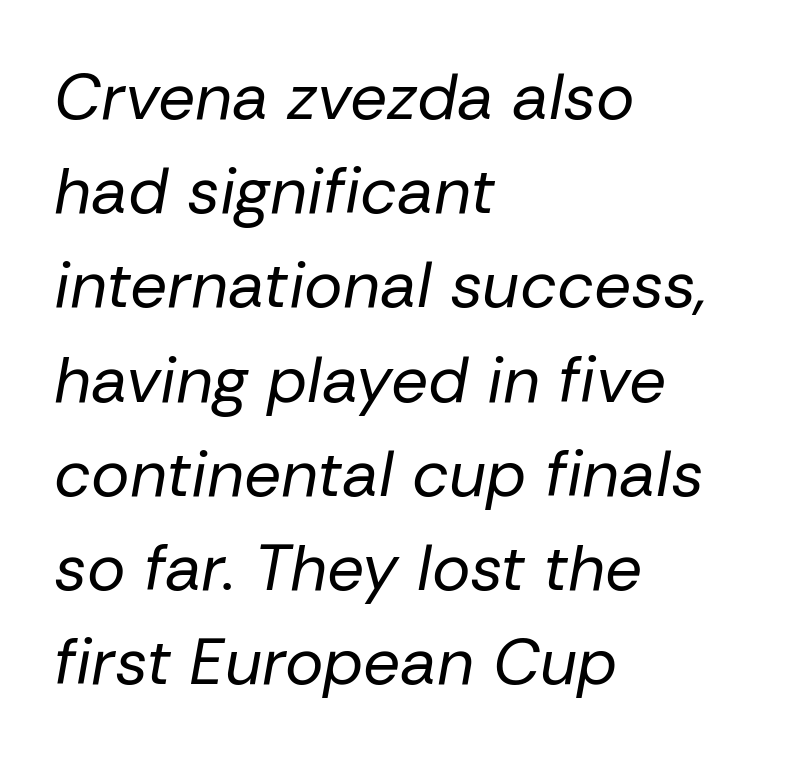
The image shows 65 px regular-weight type, italic (leaning right); set left-aligned, normal line spacing (1.45x), normal letter spacing, not underlined; low stroke contrast and a medium x-height.
